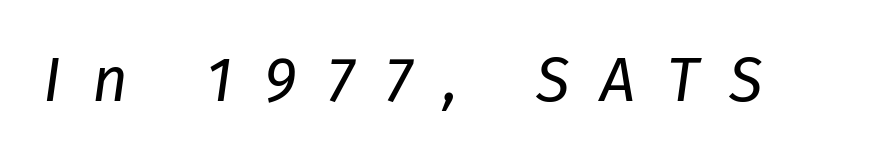
Display-style spreading of the glyphs; the letterfit is very open. The rendering uses natural spacing where letterforms have individual widths. Only glyphs here, with clear space below each row. This reads as an unemphasized weight, regular at the heaviest.
